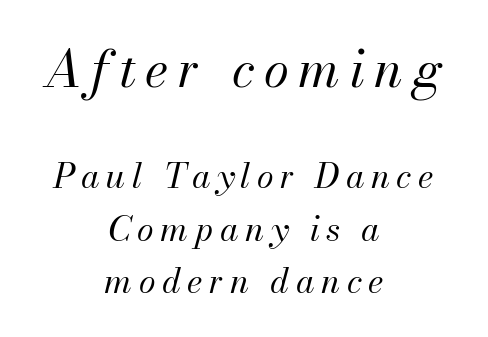
Unbolded letterforms with no extra heft. The earlier block is typeset at a bigger size than the later block. The font's italic variant was chosen for this text. Each new line begins a customary step beneath the previous one.
